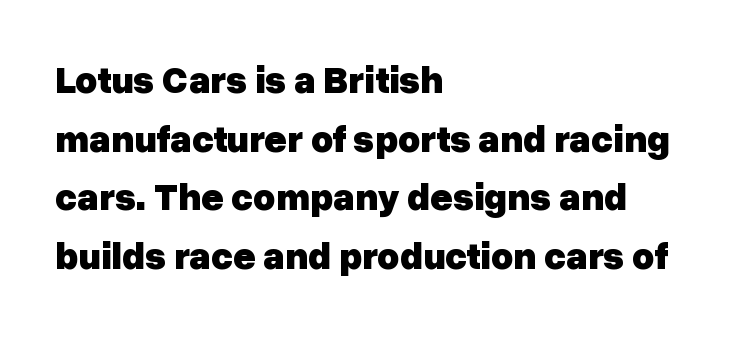
{"serif": "no", "italic": "no", "bold": "yes", "weight": "heavy", "width": "normal", "stroke_contrast": "low", "x_height": "medium", "monospaced": "no", "underline": "no", "align": "left", "line_spacing": "normal", "line_spacing_ratio": 1.54, "letter_spacing": "normal", "letter_spacing_em": 0.0, "glyph_px": 38}
